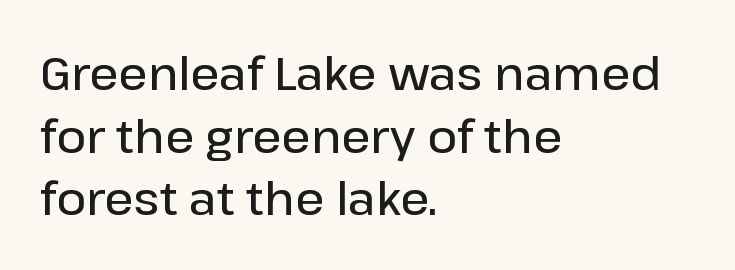
The gaps between neighbouring characters are ordinary and unremarkable. The strokes are fattened partway — semibold, not bold. Typographically, this falls in the sans-serif category. The rows are spaced the way most documents space them. Style check: upright. Only glyphs here, with clear space below each row.
